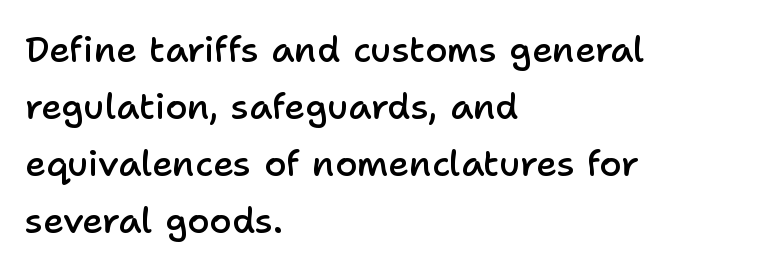
{"serif": "no", "italic": "no", "bold": "semi", "weight": "semibold", "width": "normal", "stroke_contrast": "low", "x_height": "medium", "monospaced": "no", "underline": "no", "align": "left", "line_spacing": "normal", "line_spacing_ratio": 1.58, "letter_spacing": "normal", "letter_spacing_em": 0.0, "glyph_px": 36}
